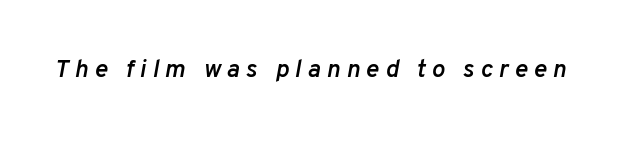
The gaps between neighbouring characters are conspicuously large. Summary of weight: moderately heavy, a semibold. Emphasis-style slanted type is in use. Has an underline been added? It has not.
